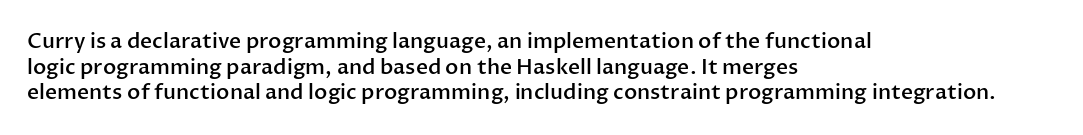
The image shows 21 px text type, upright; set left-aligned, line spacing 1.22x, normal letter spacing, not underlined.
